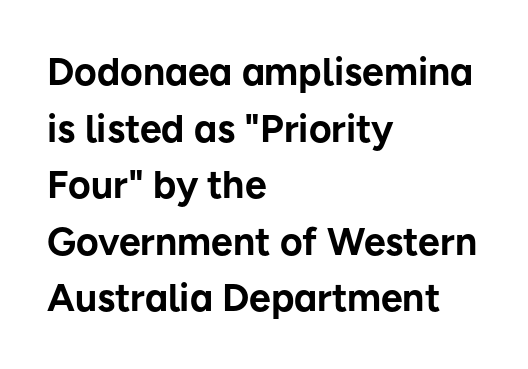
The image shows 39 px bold sans-serif type, upright; set left-aligned, normal line spacing (1.45x), normal letter spacing, not underlined; low stroke contrast and a medium x-height.
